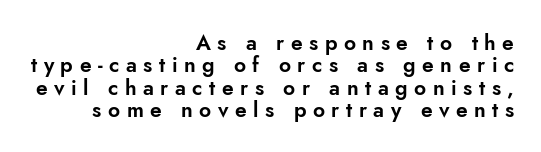
The image shows 21 px text type, upright; set right-aligned, tight line spacing (1.06x), unusually wide letter spacing (+0.31 em), not underlined.
